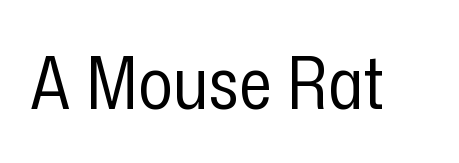
Clear beneath every line of the passage. Observe the ordinary spacing: letters are neighbours, not strangers. The font family rendered here belongs to the sans-serif group. Unbolded letterforms with no extra heft.
